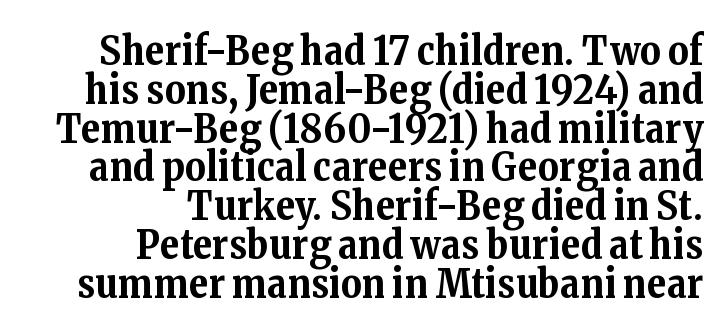
The image shows 40 px bold serif type, upright; set right-aligned, tight line spacing (0.97x), normal letter spacing, not underlined; medium stroke contrast and a medium x-height.
